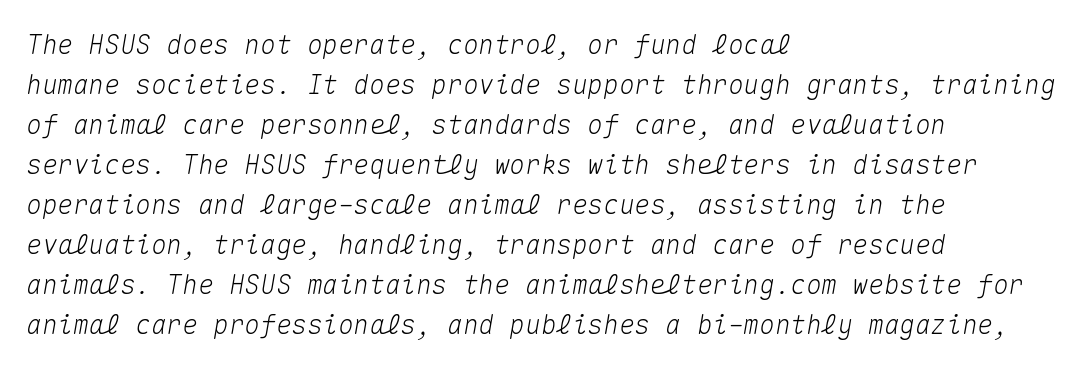
The image shows 26 px text type, italic (leaning right); set left-aligned, normal line spacing (1.54x), normal letter spacing, not underlined.
